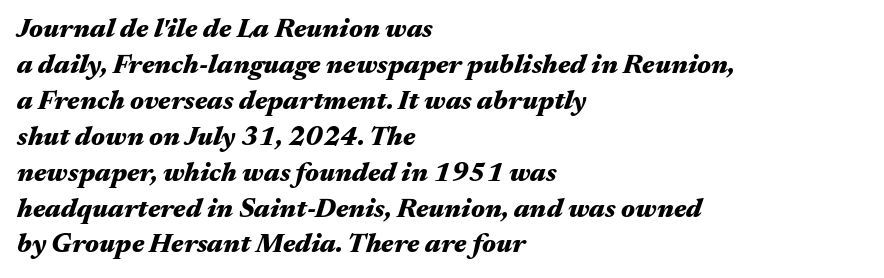
Observe the lean: these are italic letterforms. Horizontal bands of white between lines are of average thickness. Caption: multi-line text, flush left, ragged right. Decoration check: the copy has no underline.
